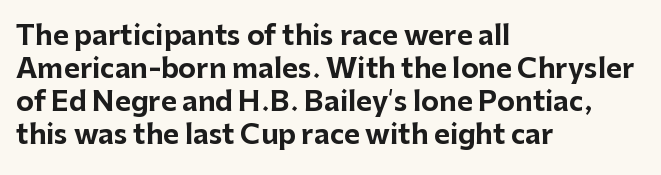
The image shows 27 px bold type, upright; set left-aligned, line spacing 1.22x, normal letter spacing, not underlined.
